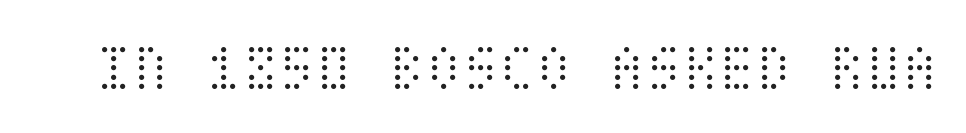
{"italic": "no", "bold": "no", "weight": "light", "width": "condensed", "stroke_contrast": "medium", "x_height": "large", "underline": "no", "letter_spacing": "normal", "letter_spacing_em": 0.0, "glyph_px": 67}
